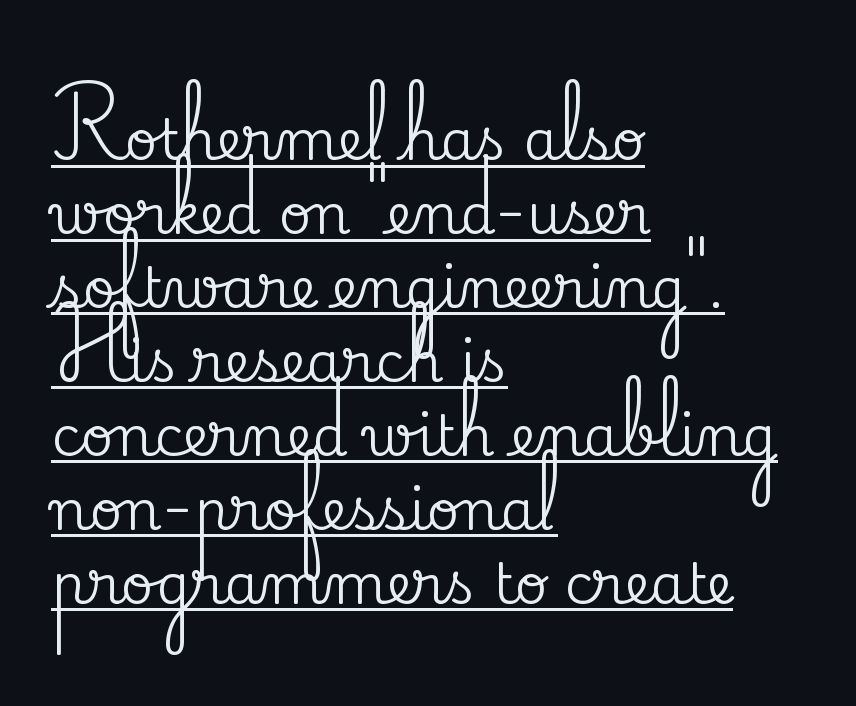
Q: Is the text italic (slanted)? A: No, it is upright.
Q: Is the typeface a serif or a sans-serif typeface? A: Serif.
Q: Is the text underlined? A: Yes.
Q: How is the paragraph aligned? A: Left-aligned.
Q: Is the spacing between letters normal or unusually wide? A: Normal.
Q: Is the spacing between lines tight, normal or loose? A: Normal.
Q: Width (condensed, normal, or wide)? A: Normal.
Q: Stroke contrast? A: Medium.
Q: x-height? A: Small.
Q: Monospaced? A: No.
